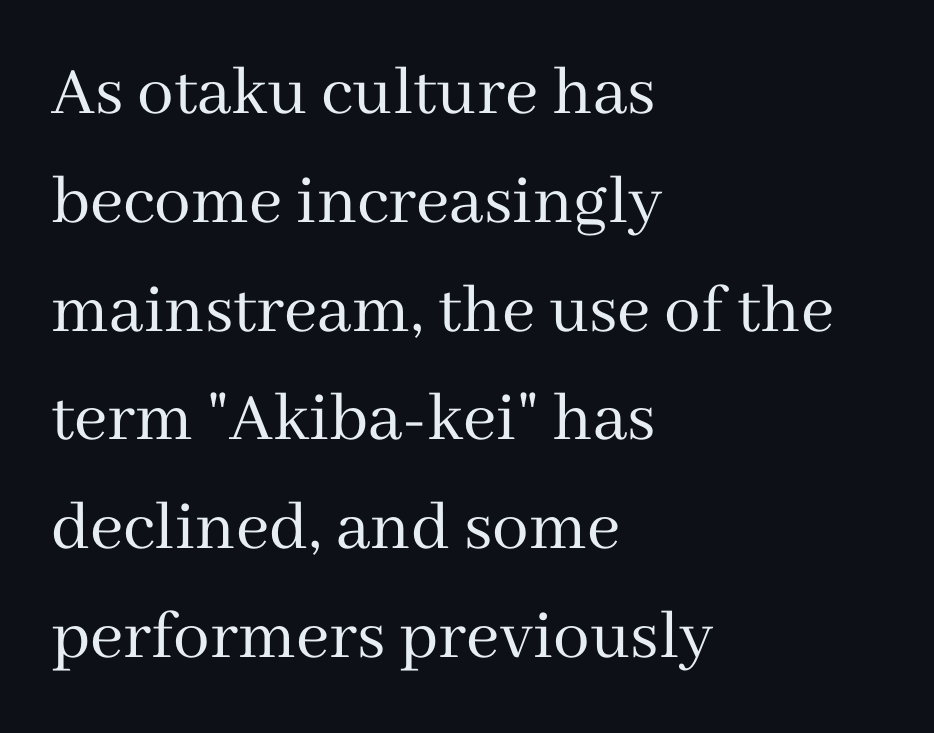
{"serif": "yes", "italic": "no", "bold": "no", "weight": "regular", "width": "normal", "stroke_contrast": "medium", "x_height": "medium", "monospaced": "no", "underline": "no", "align": "left", "line_spacing": "normal", "line_spacing_ratio": 1.49, "letter_spacing": "normal", "letter_spacing_em": 0.0, "glyph_px": 73}
